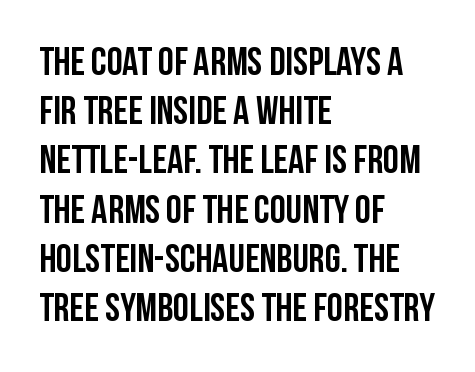
{"serif": "no", "italic": "no", "width": "condensed", "stroke_contrast": "low", "x_height": "large", "monospaced": "no", "underline": "no", "align": "left", "line_spacing_ratio": 1.23, "letter_spacing": "normal", "letter_spacing_em": 0.0, "glyph_px": 40}
